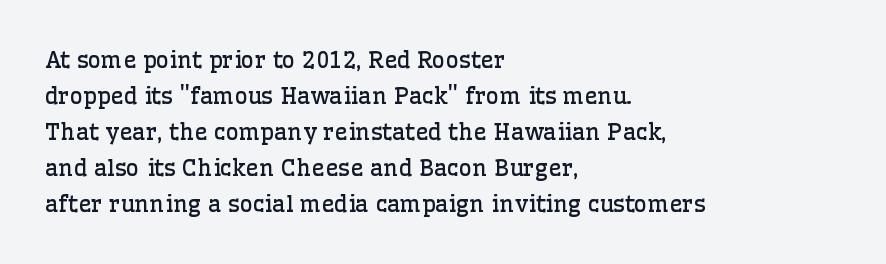
{"italic": "no", "bold": "no", "underline": "no", "align": "left", "line_spacing": "normal", "line_spacing_ratio": 1.56, "letter_spacing": "normal", "letter_spacing_em": 0.0, "glyph_px": 23}
